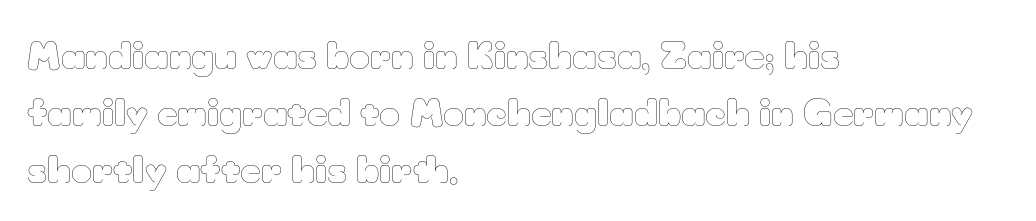
The image shows 36 px thin type, upright; set left-aligned, normal line spacing (1.58x), normal letter spacing, not underlined; low stroke contrast and a small x-height.
